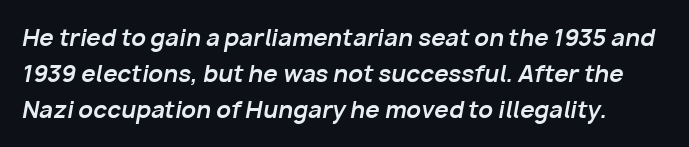
Q: Is the text bold? A: Yes.
Q: Is the text italic (slanted)? A: Yes, it leans right by about 10 degrees.
Q: Is the text underlined? A: No.
Q: Is the spacing between letters normal or unusually wide? A: Normal.
Q: Is the spacing between lines tight, normal or loose? A: Normal.
